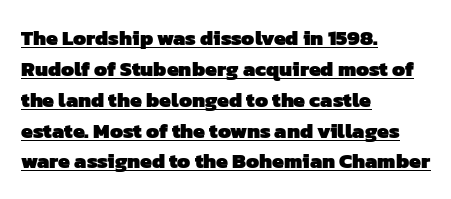
Q: Is the text bold? A: Yes.
Q: Is the text underlined? A: Yes.
Q: How is the paragraph aligned? A: Left-aligned.
Q: Is the spacing between letters normal or unusually wide? A: Normal.
Q: Is the spacing between lines tight, normal or loose? A: Normal.
